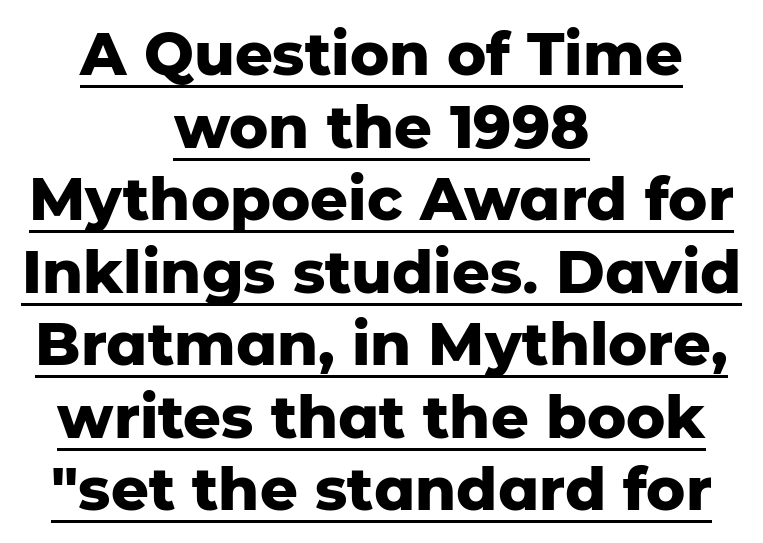
Emphasis is given by a line drawn under the lettering. Line starts and ends both wander, symmetrically. These words are printed bold, with thick strokes throughout. The glyphs in this specimen are sans serif. The font's upright variant was chosen for this text.
